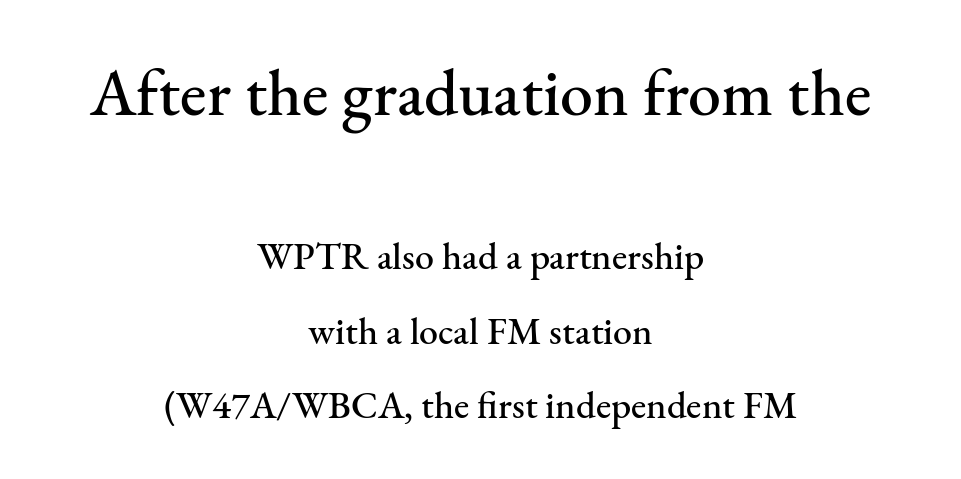
Q: Is the text italic (slanted)? A: No, it is upright.
Q: Is the typeface a serif or a sans-serif typeface? A: Serif.
Q: Is the text underlined? A: No.
Q: How is the paragraph aligned? A: Centered.
Q: Is the spacing between letters normal or unusually wide? A: Normal.
Q: Is the spacing between lines tight, normal or loose? A: Loose.
Q: Which block of text is set in a larger size, the first (top) or the second (bottom)? A: The first (top) one.
Q: Width (condensed, normal, or wide)? A: Normal.
Q: Stroke contrast? A: Medium.
Q: x-height? A: Small.
Q: Monospaced? A: No.
